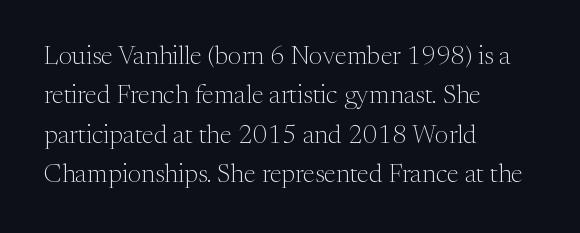
{"italic": "no", "bold": "no", "underline": "no", "align": "left", "line_spacing": "normal", "line_spacing_ratio": 1.51, "letter_spacing": "normal", "letter_spacing_em": 0.0, "glyph_px": 26}
